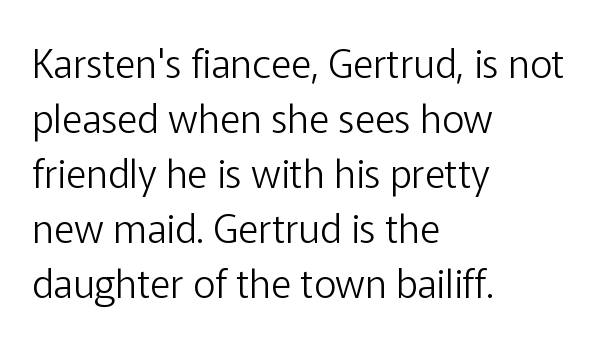
No extra ink here — the face is not bold. Visually the block forms a straight wall on the left and a jagged coastline on the right. The block of text has a typical density, with ordinary space between rows. The face used here is proportionally spaced, like ordinary book or web type.
